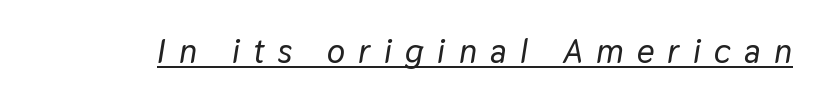
Q: Is the text italic (slanted)? A: Yes, it leans right by about 9 degrees.
Q: Is the text underlined? A: Yes.
Q: Is the spacing between letters normal or unusually wide? A: Unusually wide.
Q: Width (condensed, normal, or wide)? A: Normal.
Q: Stroke contrast? A: Low.
Q: x-height? A: Medium.
Q: Monospaced? A: No.
